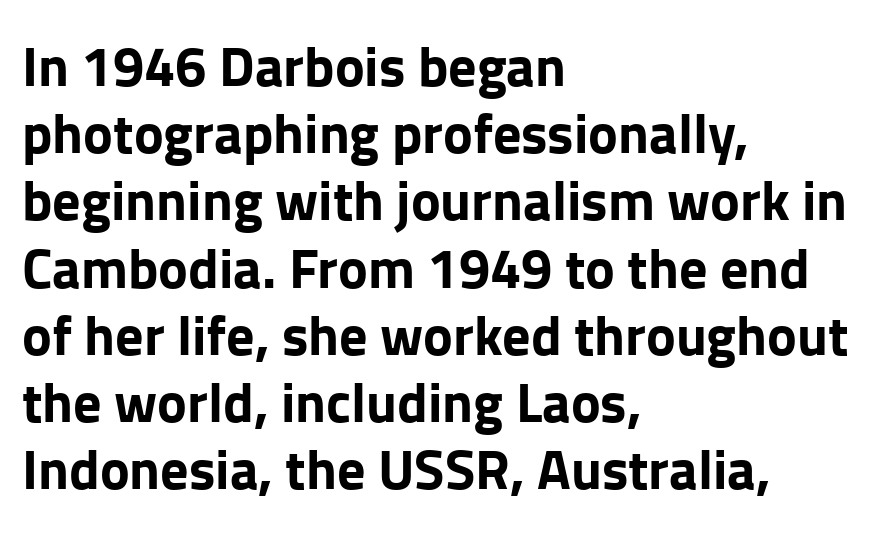
Q: Is the text bold? A: Yes.
Q: Is the text italic (slanted)? A: No, it is upright.
Q: Is the typeface a serif or a sans-serif typeface? A: Sans-serif.
Q: Is the text underlined? A: No.
Q: How is the paragraph aligned? A: Left-aligned.
Q: Is the spacing between letters normal or unusually wide? A: Normal.
Q: Width (condensed, normal, or wide)? A: Normal.
Q: Stroke contrast? A: Low.
Q: x-height? A: Medium.
Q: Monospaced? A: No.
